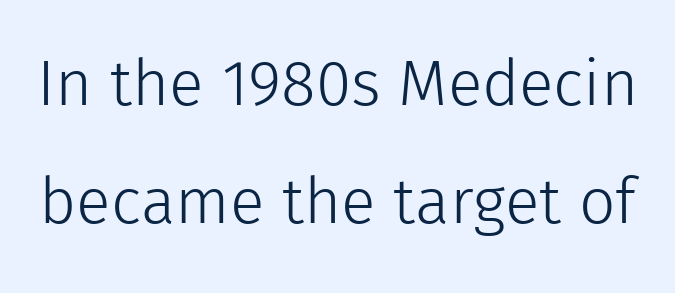
{"serif": "no", "italic": "no", "bold": "no", "weight": "light", "width": "normal", "x_height": "medium", "monospaced": "no", "underline": "no", "line_spacing_ratio": 1.85, "letter_spacing": "normal", "letter_spacing_em": 0.0, "glyph_px": 64}
